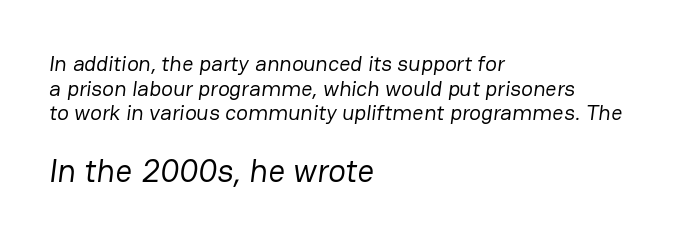
{"serif": "no", "bold": "no", "weight": "regular", "width": "normal", "stroke_contrast": "low", "x_height": "medium", "monospaced": "no", "underline": "no", "align": "left", "line_spacing": "tight", "line_spacing_ratio": 1.12, "letter_spacing": "normal", "letter_spacing_em": 0.0, "larger_block": "second", "size_ratio": 1.5, "glyph_px": 33}
